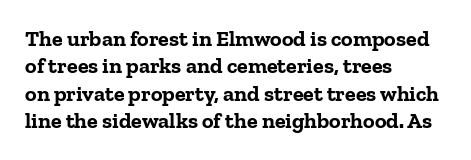
The image shows 22 px bold type, upright; set left-aligned, normal line spacing (1.25x), normal letter spacing, not underlined.
